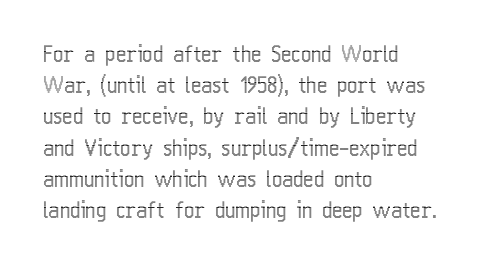
{"italic": "no", "underline": "no", "align": "left", "line_spacing": "normal", "line_spacing_ratio": 1.42, "letter_spacing": "normal", "letter_spacing_em": 0.0, "glyph_px": 22}
